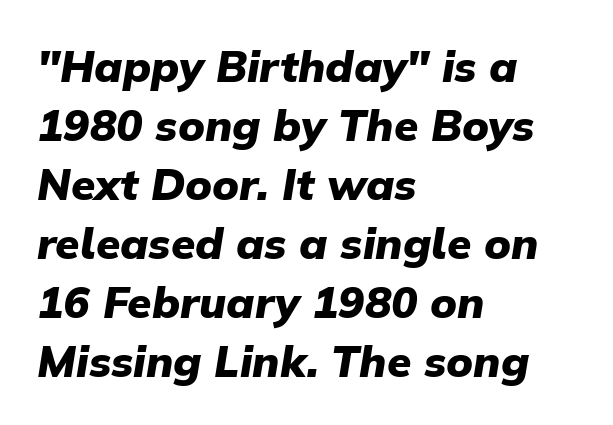
Q: Is the text bold? A: Yes.
Q: Is the text italic (slanted)? A: Yes, it leans right by about 9 degrees.
Q: Is the text underlined? A: No.
Q: How is the paragraph aligned? A: Left-aligned.
Q: Is the spacing between letters normal or unusually wide? A: Normal.
Q: Is the spacing between lines tight, normal or loose? A: Normal.
Q: Width (condensed, normal, or wide)? A: Normal.
Q: Stroke contrast? A: Low.
Q: x-height? A: Medium.
Q: Monospaced? A: No.
